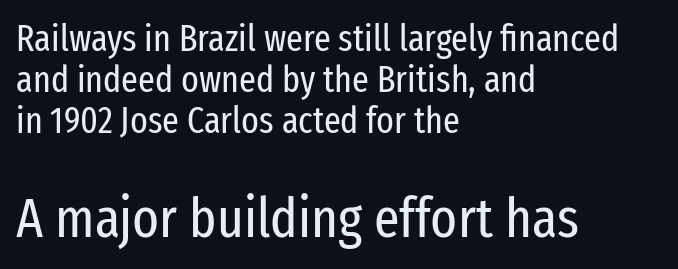
Q: Is the text bold? A: No.
Q: Is the text italic (slanted)? A: No, it is upright.
Q: Is the typeface a serif or a sans-serif typeface? A: Sans-serif.
Q: Is the text underlined? A: No.
Q: How is the paragraph aligned? A: Left-aligned.
Q: Is the spacing between letters normal or unusually wide? A: Normal.
Q: Is the spacing between lines tight, normal or loose? A: Tight.
Q: Which block of text is set in a larger size, the first (top) or the second (bottom)? A: The second (bottom) one.
Q: Width (condensed, normal, or wide)? A: Condensed.
Q: Stroke contrast? A: Low.
Q: x-height? A: Medium.
Q: Monospaced? A: No.
